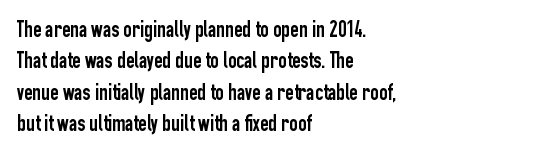
Q: Is the text italic (slanted)? A: No, it is upright.
Q: Is the text underlined? A: No.
Q: How is the paragraph aligned? A: Left-aligned.
Q: Is the spacing between letters normal or unusually wide? A: Normal.
Q: Is the spacing between lines tight, normal or loose? A: Normal.
